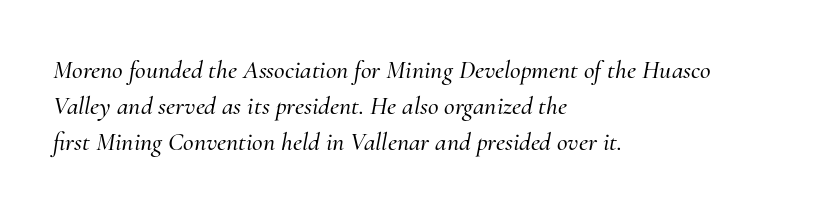
{"italic": "yes", "lean": "right", "slant_degrees": 10, "underline": "no", "align": "left", "line_spacing": "normal", "line_spacing_ratio": 1.38, "letter_spacing": "normal", "letter_spacing_em": 0.0, "glyph_px": 26}
